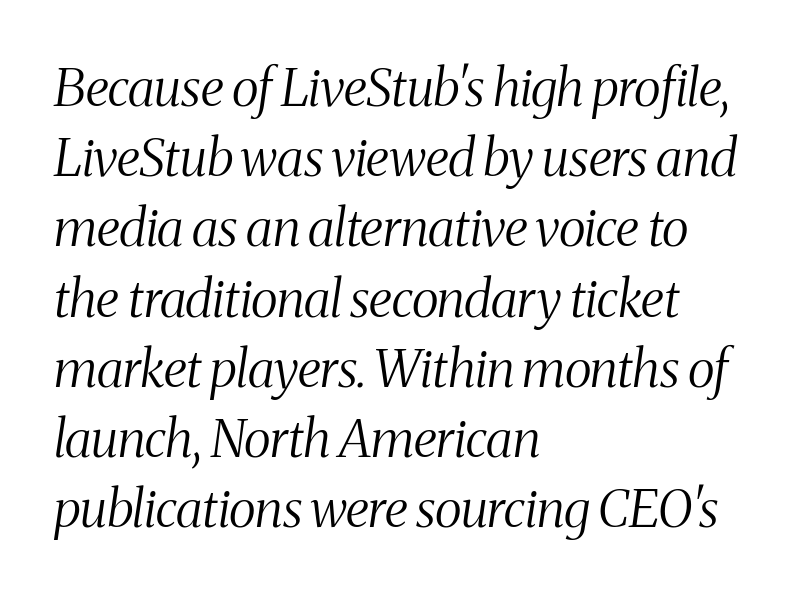
Q: Is the text bold? A: No.
Q: Is the text italic (slanted)? A: Yes, it leans right by about 8 degrees.
Q: Is the typeface a serif or a sans-serif typeface? A: Serif.
Q: Is the text underlined? A: No.
Q: How is the paragraph aligned? A: Left-aligned.
Q: Is the spacing between letters normal or unusually wide? A: Normal.
Q: Is the spacing between lines tight, normal or loose? A: Normal.
Q: Width (condensed, normal, or wide)? A: Condensed.
Q: Stroke contrast? A: Medium.
Q: x-height? A: Medium.
Q: Monospaced? A: No.
